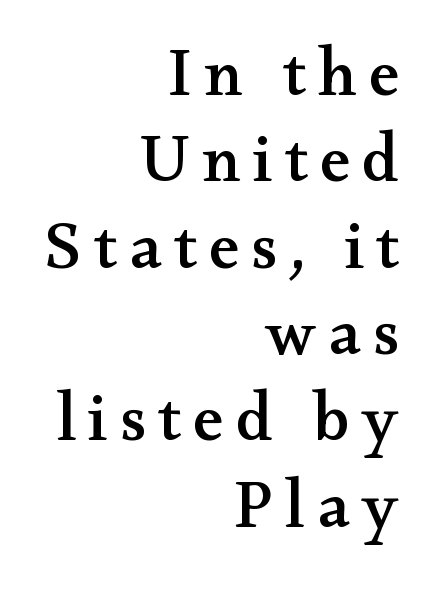
Q: Is the text italic (slanted)? A: No, it is upright.
Q: Is the typeface a serif or a sans-serif typeface? A: Serif.
Q: Is the text underlined? A: No.
Q: How is the paragraph aligned? A: Right-aligned.
Q: Is the spacing between lines tight, normal or loose? A: Normal.
Q: Width (condensed, normal, or wide)? A: Wide.
Q: Stroke contrast? A: Medium.
Q: x-height? A: Small.
Q: Monospaced? A: No.
